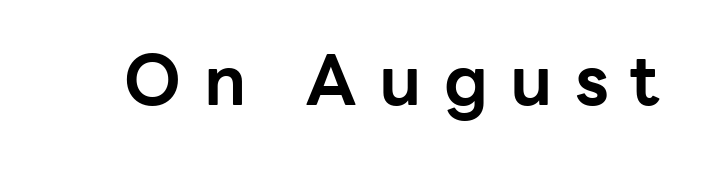
Caption: bold face, heavy strokes. Inter-character spacing is expanded well beyond the font's built-in metrics. This sample uses an upright cut, with every glyph sitting square on the baseline. Check where the strokes stop: nothing finishes them off — pure sans.
